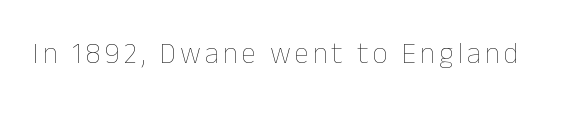
{"italic": "no", "bold": "no", "weight": "thin", "width": "normal", "stroke_contrast": "low", "x_height": "medium", "monospaced": "no", "underline": "no", "glyph_px": 29}
